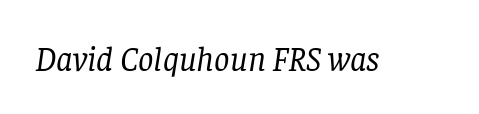
Bare-footed words on every line. Stems and bowls with no extra thickness — not bold. Small tapered or slab feet sit at the stroke ends, so this counts as serif. Each letter keeps its own natural width here, so spacing adapts to shape. Default kerning and tracking; the words read as compact shapes. This sample uses an oblique cut, with every glyph tilted off the vertical.
